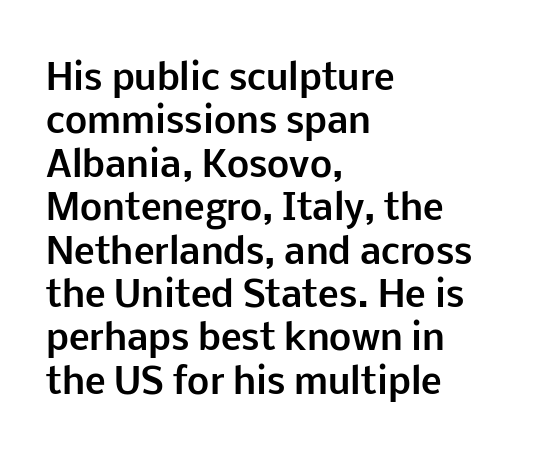
Q: Is the text bold? A: Yes.
Q: Is the text italic (slanted)? A: No, it is upright.
Q: Is the typeface a serif or a sans-serif typeface? A: Sans-serif.
Q: Is the text underlined? A: No.
Q: How is the paragraph aligned? A: Left-aligned.
Q: Is the spacing between letters normal or unusually wide? A: Normal.
Q: Width (condensed, normal, or wide)? A: Normal.
Q: Stroke contrast? A: Low.
Q: x-height? A: Medium.
Q: Monospaced? A: No.
